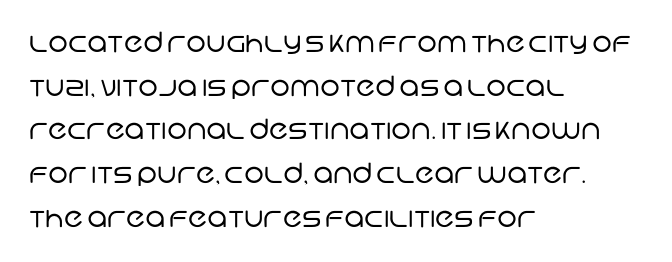
The foot of each line stays bare and open. Left-aligned paragraph, ragged on the right. A quiet, ordinary-to-light weight characterises the typeface. The passage shown is typed in a proportional face where columns would drift.
